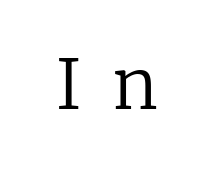
{"serif": "yes", "italic": "no", "bold": "no", "weight": "regular", "width": "normal", "stroke_contrast": "low", "x_height": "medium", "monospaced": "no", "underline": "no", "letter_spacing": "wide", "letter_spacing_em": 0.44, "glyph_px": 69}
